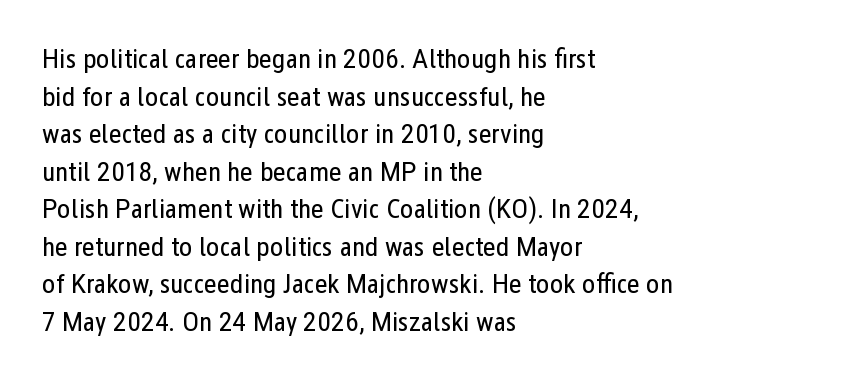
{"serif": "no", "italic": "no", "bold": "no", "weight": "regular", "width": "condensed", "stroke_contrast": "low", "x_height": "medium", "monospaced": "no", "underline": "no", "align": "left", "line_spacing": "normal", "line_spacing_ratio": 1.34, "letter_spacing": "normal", "letter_spacing_em": 0.0, "glyph_px": 28}
